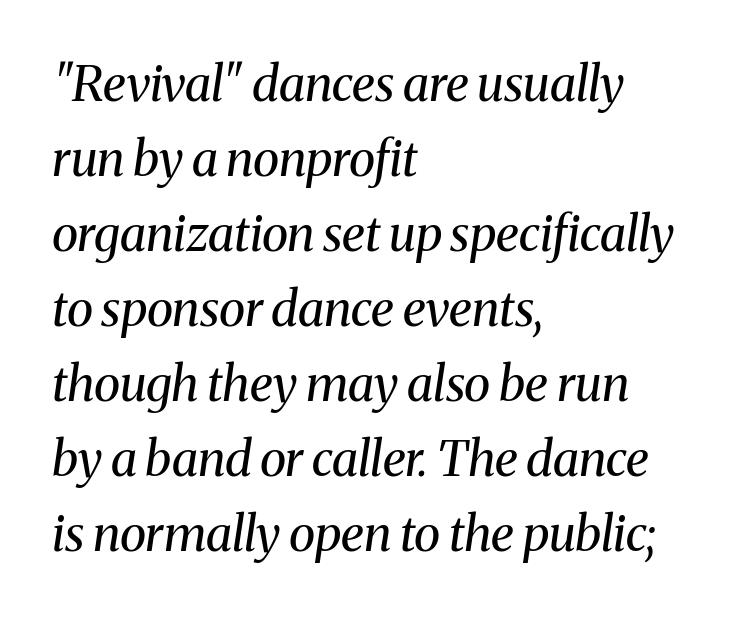
{"serif": "yes", "italic": "yes", "lean": "right", "slant_degrees": 8, "bold": "no", "weight": "regular", "width": "normal", "stroke_contrast": "medium", "x_height": "medium", "monospaced": "no", "underline": "no", "align": "left", "line_spacing": "normal", "line_spacing_ratio": 1.53, "letter_spacing": "normal", "letter_spacing_em": 0.0, "glyph_px": 49}
